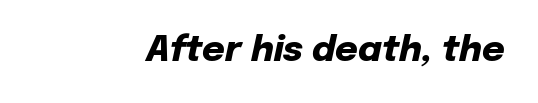
{"italic": "yes", "lean": "right", "slant_degrees": 12, "bold": "yes", "weight": "heavy", "width": "normal", "stroke_contrast": "low", "x_height": "medium", "monospaced": "no", "underline": "no", "letter_spacing": "normal", "letter_spacing_em": 0.0, "glyph_px": 35}
